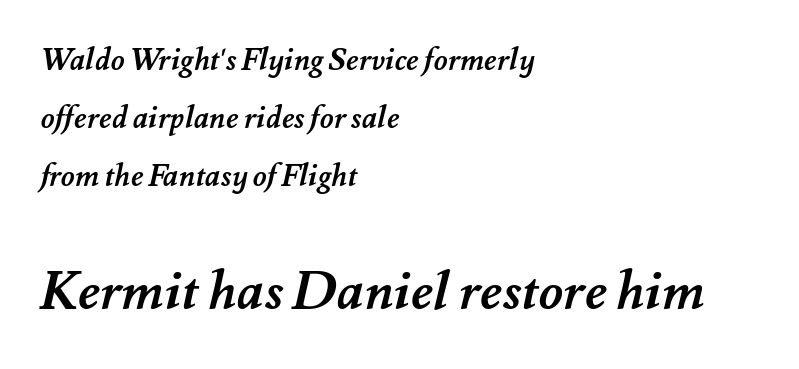
Q: Is the text bold? A: Yes.
Q: Is the text underlined? A: No.
Q: How is the paragraph aligned? A: Left-aligned.
Q: Is the spacing between letters normal or unusually wide? A: Normal.
Q: Is the spacing between lines tight, normal or loose? A: Loose.
Q: Which block of text is set in a larger size, the first (top) or the second (bottom)? A: The second (bottom) one.
Q: Width (condensed, normal, or wide)? A: Normal.
Q: Stroke contrast? A: Medium.
Q: x-height? A: Small.
Q: Monospaced? A: No.
